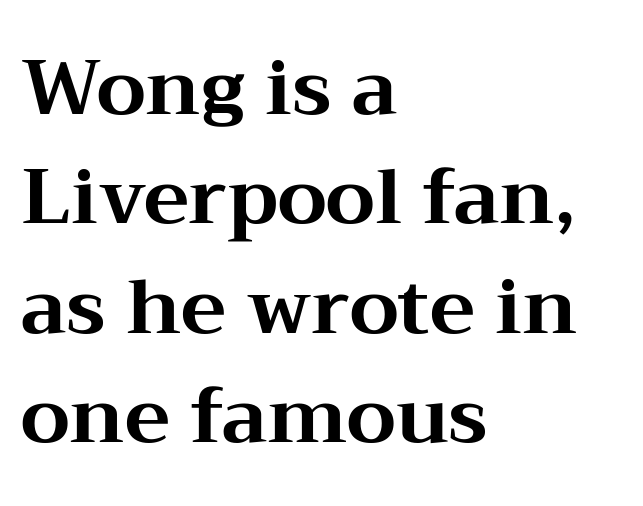
{"serif": "yes", "italic": "no", "bold": "yes", "weight": "bold", "width": "wide", "stroke_contrast": "medium", "x_height": "medium", "monospaced": "no", "underline": "no", "align": "left", "line_spacing": "normal", "line_spacing_ratio": 1.42, "letter_spacing": "normal", "letter_spacing_em": 0.0, "glyph_px": 77}
